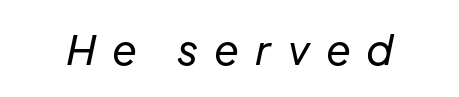
The image shows 40 px regular-weight type, italic (leaning right); set unusually wide letter spacing (+0.4 em), not underlined; low stroke contrast and a medium x-height.
